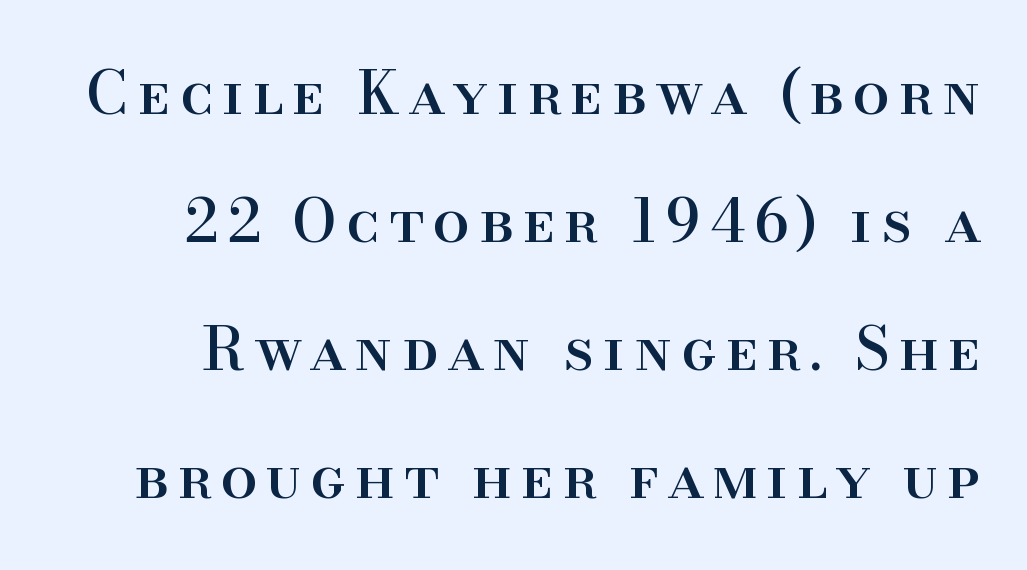
The image shows 59 px serif type, upright; set loose line spacing (2.17x), not underlined; high stroke contrast and a small x-height.
